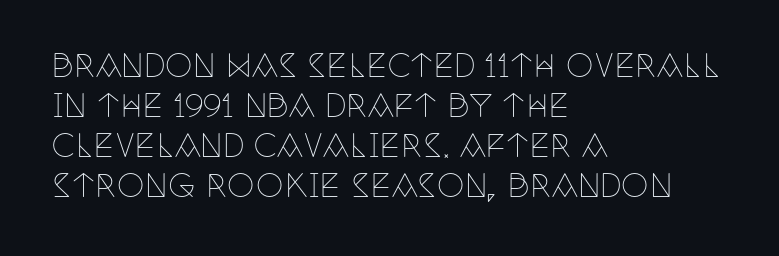
The image shows 31 px thin, condensed serif type, upright; set left-aligned, normal line spacing (1.29x), normal letter spacing, not underlined; low stroke contrast and a large x-height.
